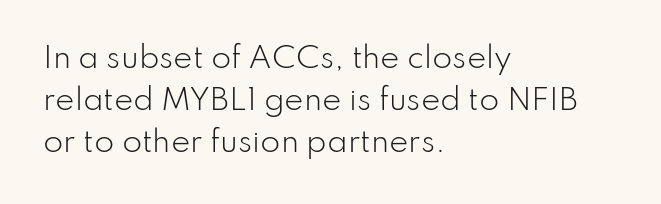
The letters sit at their default tracking, neither squeezed nor spread. Leading: standard. Varying glyph widths throughout — classic text-font behaviour. Visually the block forms a straight wall on the left and a jagged coastline on the right. This reads as an unemphasized weight, regular at the heaviest. This is the regular roman posture of the typeface.
